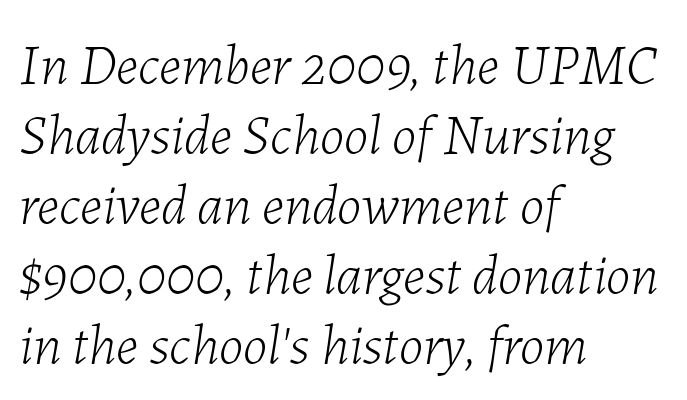
The image shows 56 px light type, italic (leaning right); set left-aligned, normal line spacing (1.25x), normal letter spacing, not underlined; low stroke contrast and a medium x-height.
